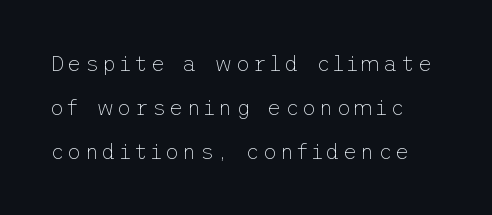
{"italic": "no", "bold": "no", "underline": "no", "line_spacing": "loose", "line_spacing_ratio": 2.01, "glyph_px": 22}
